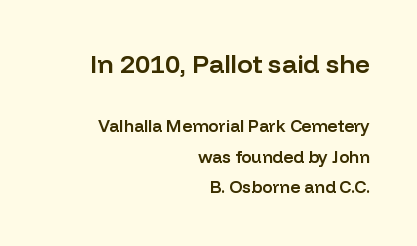
Characters remain perfectly vertical along every line. The passage shown is semibold, sitting just below true bold. The more generous point size was reserved for the upper chunk. Each row of text sits above clean, open space. The paragraph has a hard right edge and a soft left edge.
